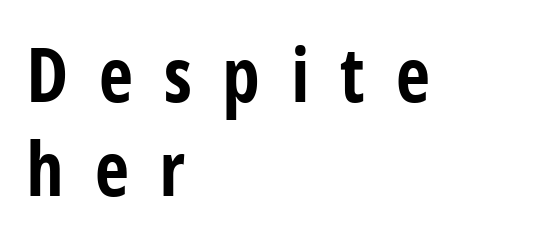
{"serif": "no", "italic": "no", "bold": "yes", "weight": "bold", "width": "condensed", "stroke_contrast": "low", "x_height": "large", "monospaced": "no", "underline": "no", "align": "left", "line_spacing": "normal", "line_spacing_ratio": 1.26, "letter_spacing": "wide", "letter_spacing_em": 0.41, "glyph_px": 75}
